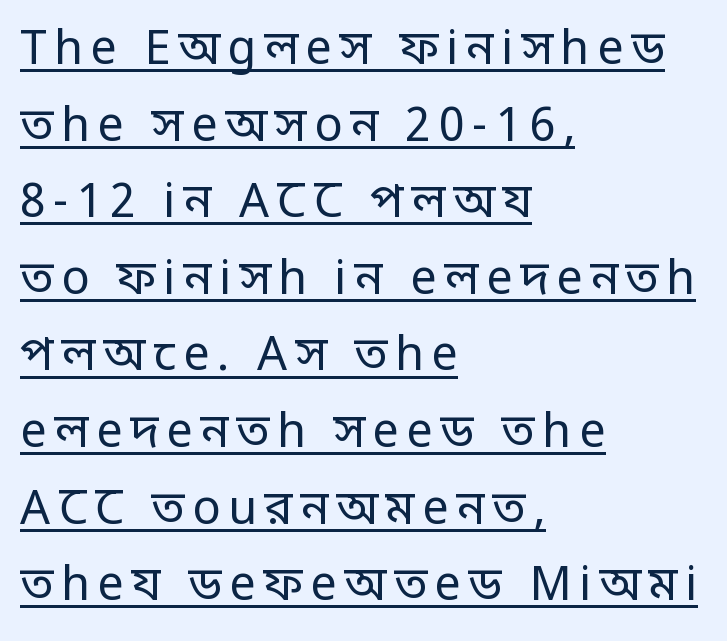
The image shows 47 px regular-weight, condensed sans-serif type, upright; set left-aligned, normal line spacing (1.63x), underlined; low stroke contrast.
